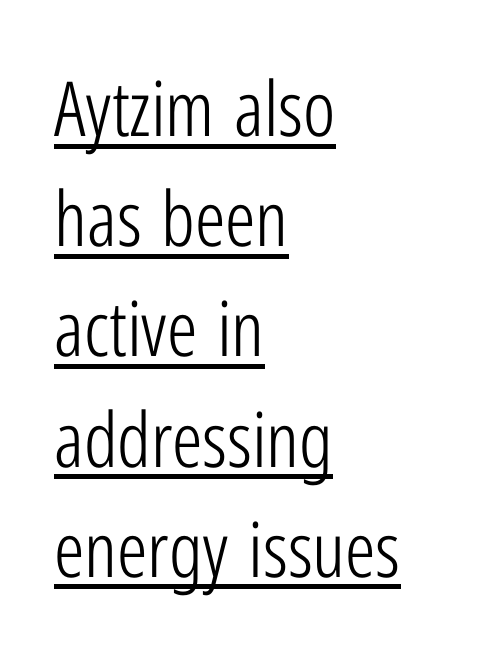
{"serif": "no", "italic": "no", "bold": "no", "weight": "light", "width": "condensed", "stroke_contrast": "low", "x_height": "medium", "monospaced": "no", "underline": "yes", "align": "left", "line_spacing": "normal", "line_spacing_ratio": 1.45, "letter_spacing": "normal", "letter_spacing_em": 0.0, "glyph_px": 76}
